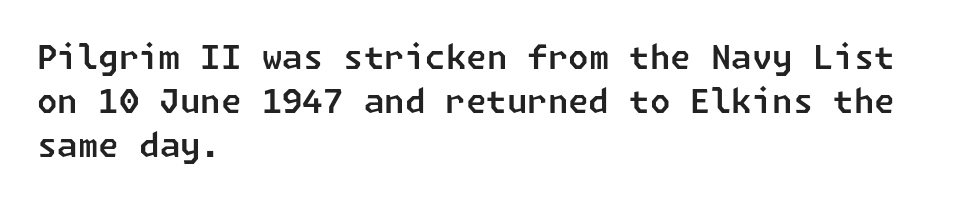
Every row of glyphs begins at an identical x-position on the left. Regarding leading, the lines here are spaced in the standard way. How are the letters spaced? Ordinarily, with no added tracking. Plain, unruled lines of type. The text was rendered using a sans face with plain stroke endings.
